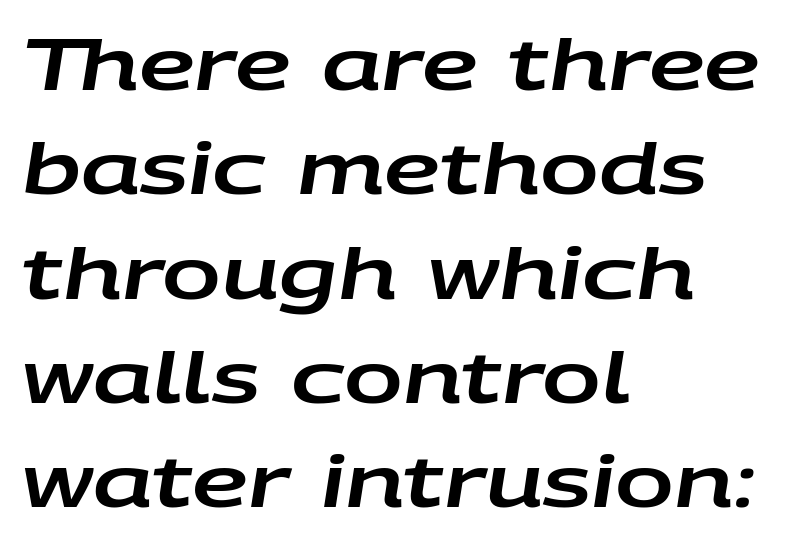
{"italic": "yes", "lean": "right", "slant_degrees": 9, "width": "wide", "stroke_contrast": "low", "x_height": "large", "monospaced": "no", "underline": "no", "align": "left", "line_spacing": "normal", "line_spacing_ratio": 1.49, "letter_spacing": "normal", "letter_spacing_em": 0.0, "glyph_px": 70}
